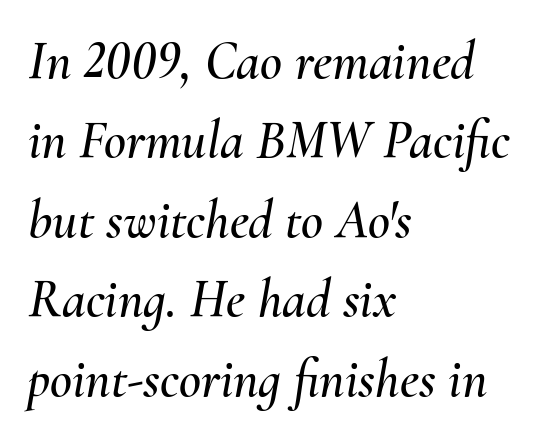
{"italic": "yes", "lean": "right", "slant_degrees": 10, "width": "normal", "stroke_contrast": "medium", "x_height": "small", "monospaced": "no", "underline": "no", "align": "left", "line_spacing": "normal", "line_spacing_ratio": 1.47, "letter_spacing": "normal", "letter_spacing_em": 0.0, "glyph_px": 54}
